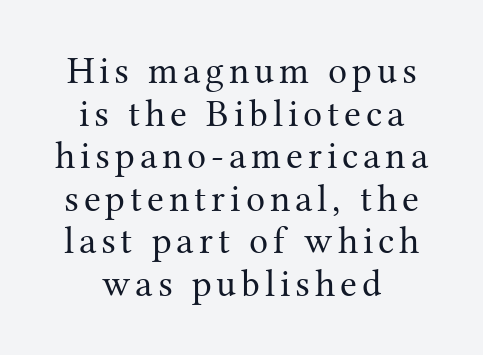
Q: Is the text bold? A: No.
Q: Is the text italic (slanted)? A: No, it is upright.
Q: Is the typeface a serif or a sans-serif typeface? A: Serif.
Q: Is the text underlined? A: No.
Q: How is the paragraph aligned? A: Centered.
Q: Is the spacing between lines tight, normal or loose? A: Tight.
Q: Width (condensed, normal, or wide)? A: Normal.
Q: Stroke contrast? A: Medium.
Q: x-height? A: Medium.
Q: Monospaced? A: No.
